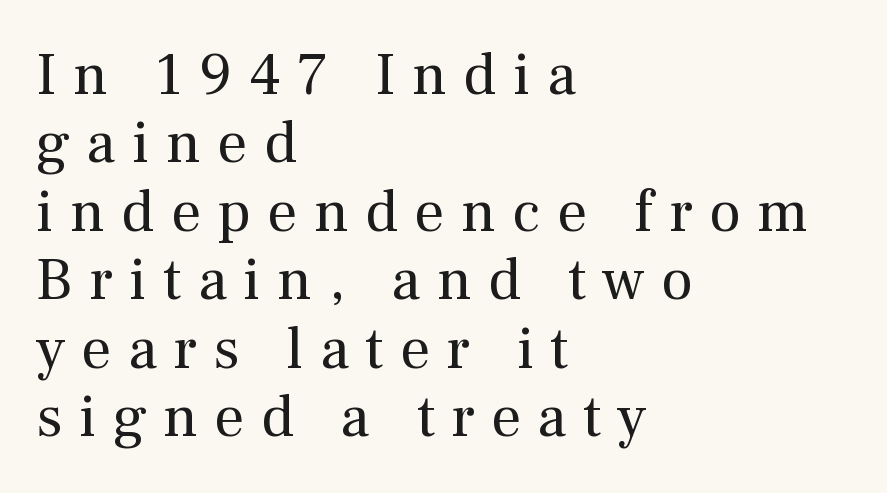
{"serif": "yes", "italic": "no", "bold": "no", "weight": "regular", "width": "normal", "stroke_contrast": "medium", "x_height": "medium", "monospaced": "no", "underline": "no", "align": "left", "line_spacing": "tight", "line_spacing_ratio": 1.14, "letter_spacing": "wide", "letter_spacing_em": 0.27, "glyph_px": 60}
